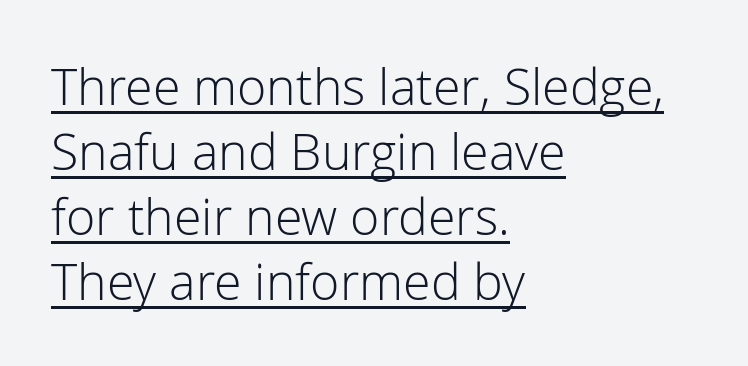
Q: Is the text bold? A: No.
Q: Is the text italic (slanted)? A: No, it is upright.
Q: Is the typeface a serif or a sans-serif typeface? A: Sans-serif.
Q: Is the text underlined? A: Yes.
Q: How is the paragraph aligned? A: Left-aligned.
Q: Is the spacing between letters normal or unusually wide? A: Normal.
Q: Is the spacing between lines tight, normal or loose? A: Normal.
Q: Width (condensed, normal, or wide)? A: Normal.
Q: Stroke contrast? A: Low.
Q: x-height? A: Medium.
Q: Monospaced? A: No.
